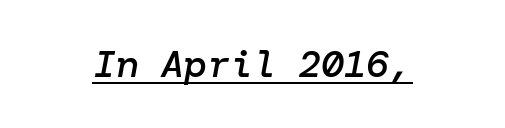
{"italic": "yes", "lean": "right", "slant_degrees": 10, "bold": "semi", "weight": "semibold", "width": "normal", "stroke_contrast": "low", "x_height": "medium", "underline": "yes", "align": "center", "letter_spacing": "normal", "letter_spacing_em": 0.0, "glyph_px": 38}
